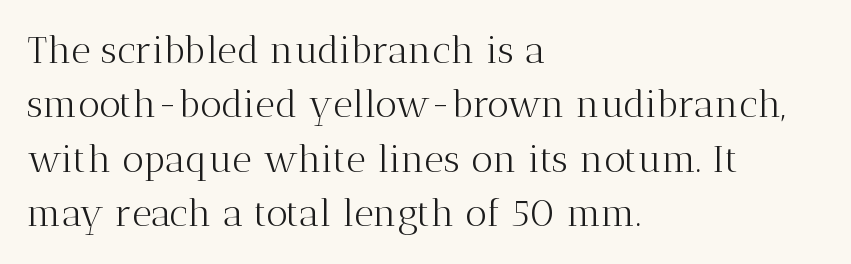
{"serif": "yes", "italic": "no", "bold": "no", "weight": "light", "width": "normal", "stroke_contrast": "medium", "x_height": "medium", "monospaced": "no", "underline": "no", "align": "left", "line_spacing": "normal", "line_spacing_ratio": 1.43, "letter_spacing": "normal", "letter_spacing_em": 0.0, "glyph_px": 38}
